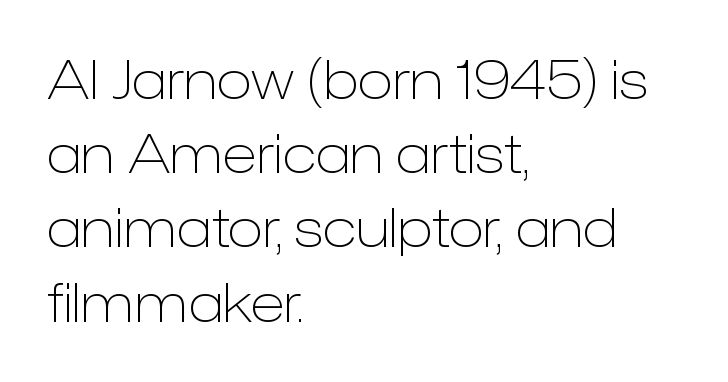
Q: Is the text bold? A: No.
Q: Is the text italic (slanted)? A: No, it is upright.
Q: Is the typeface a serif or a sans-serif typeface? A: Sans-serif.
Q: Is the text underlined? A: No.
Q: How is the paragraph aligned? A: Left-aligned.
Q: Is the spacing between letters normal or unusually wide? A: Normal.
Q: Is the spacing between lines tight, normal or loose? A: Normal.
Q: Width (condensed, normal, or wide)? A: Normal.
Q: Stroke contrast? A: Low.
Q: x-height? A: Medium.
Q: Monospaced? A: No.
